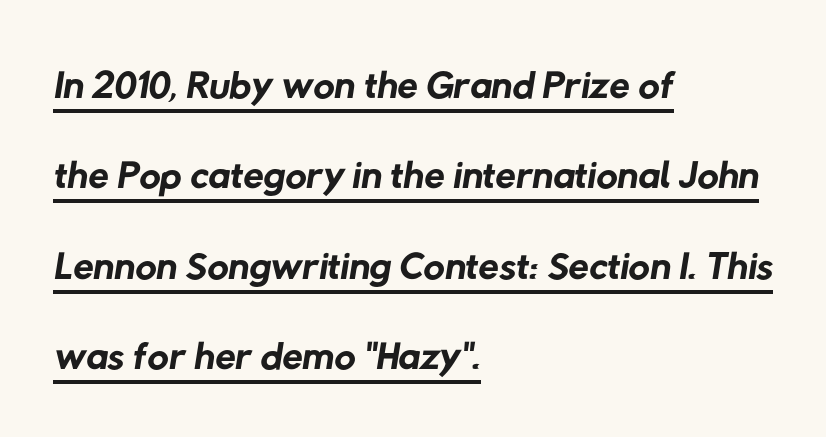
{"serif": "no", "bold": "no", "weight": "regular", "width": "normal", "stroke_contrast": "low", "x_height": "medium", "monospaced": "no", "underline": "yes", "align": "left", "line_spacing": "normal", "line_spacing_ratio": 1.53, "letter_spacing": "normal", "letter_spacing_em": 0.0, "glyph_px": 59}
